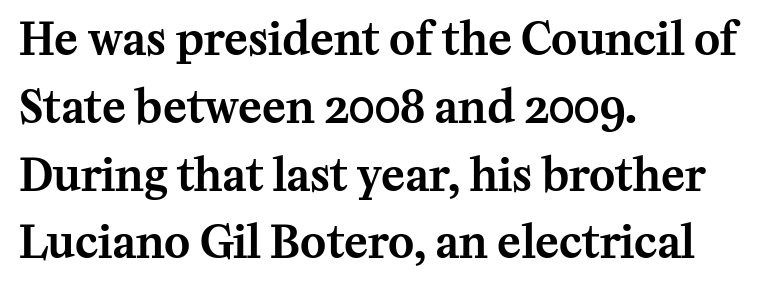
Q: Is the text italic (slanted)? A: No, it is upright.
Q: Is the typeface a serif or a sans-serif typeface? A: Serif.
Q: Is the text underlined? A: No.
Q: How is the paragraph aligned? A: Left-aligned.
Q: Is the spacing between letters normal or unusually wide? A: Normal.
Q: Is the spacing between lines tight, normal or loose? A: Normal.
Q: Width (condensed, normal, or wide)? A: Normal.
Q: Stroke contrast? A: Medium.
Q: x-height? A: Medium.
Q: Monospaced? A: No.
